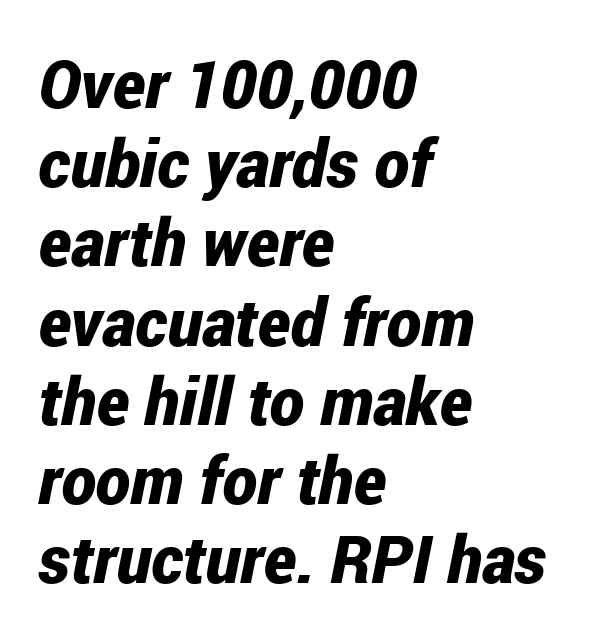
These lines are rendered in a variable-pitch font. Designer's note — italics engaged. Emphasis by weight is at full strength: bold. Short and long lines alike share a common starting point at left.
